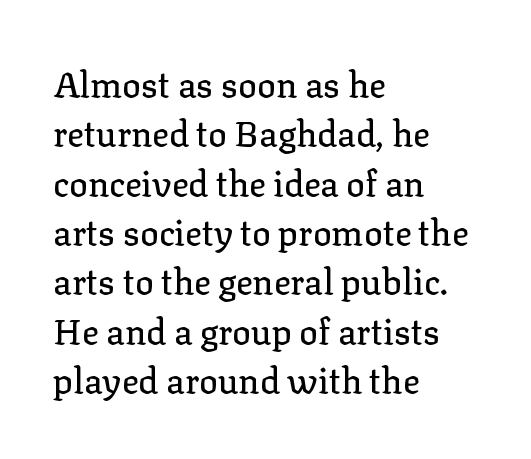
Underlining? Definitely not there. Stroke terminals: seriffed. This rendering leaves character spacing at its baseline value. Varying glyph widths throughout — classic text-font behaviour. If you drew a ruler down the left edge, every line would touch it.
